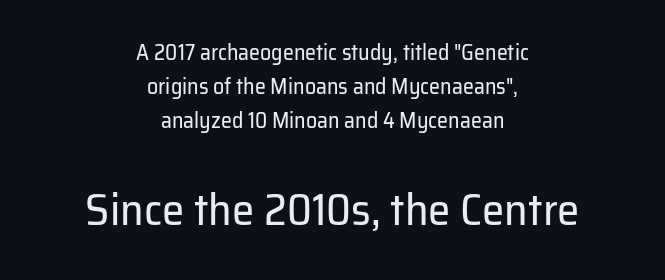
Q: Is the text bold? A: No.
Q: Is the text italic (slanted)? A: No, it is upright.
Q: Is the typeface a serif or a sans-serif typeface? A: Sans-serif.
Q: Is the text underlined? A: No.
Q: How is the paragraph aligned? A: Centered.
Q: Is the spacing between letters normal or unusually wide? A: Normal.
Q: Is the spacing between lines tight, normal or loose? A: Normal.
Q: Which block of text is set in a larger size, the first (top) or the second (bottom)? A: The second (bottom) one.
Q: Width (condensed, normal, or wide)? A: Normal.
Q: Stroke contrast? A: Low.
Q: x-height? A: Medium.
Q: Monospaced? A: No.
